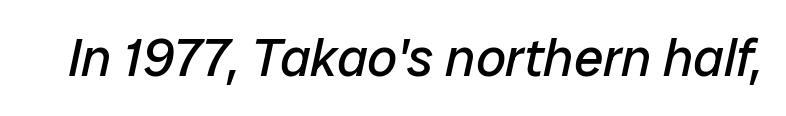
The image shows 53 px regular-weight type, italic (leaning right); set normal letter spacing, not underlined; low stroke contrast and a medium x-height.
